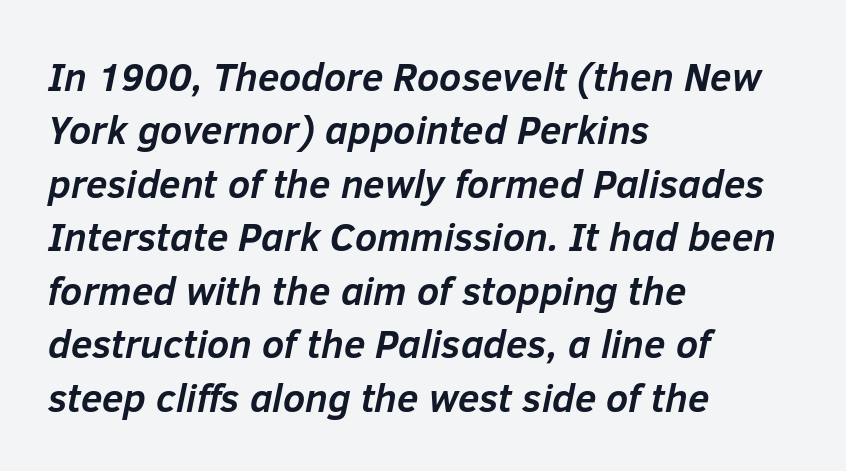
The image shows 39 px semibold type, italic (leaning right); set left-aligned, normal line spacing (1.37x), normal letter spacing, not underlined; low stroke contrast and a medium x-height.
